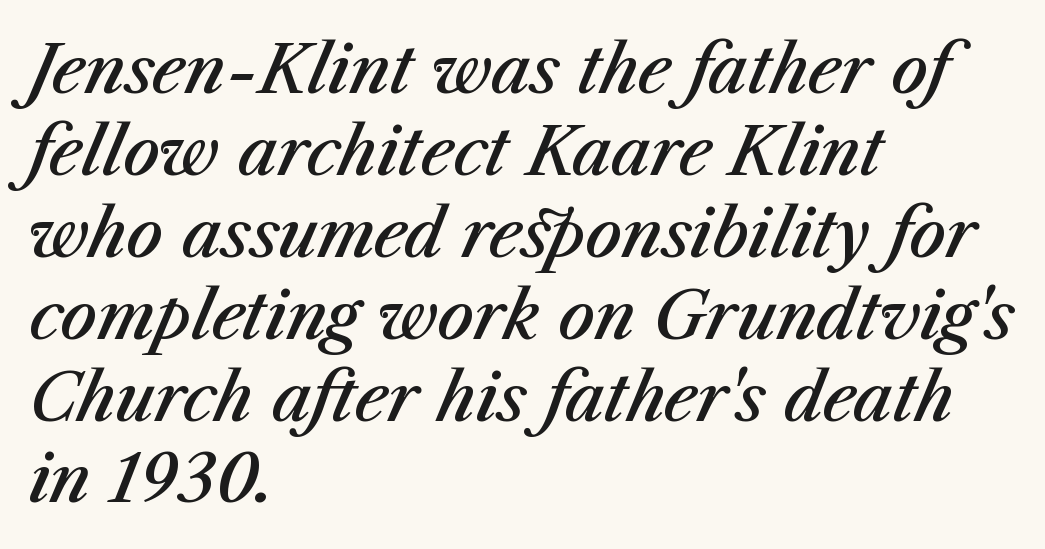
The image shows 65 px semibold type, italic (leaning right); set left-aligned, normal line spacing (1.26x), normal letter spacing, not underlined; medium stroke contrast and a medium x-height.
